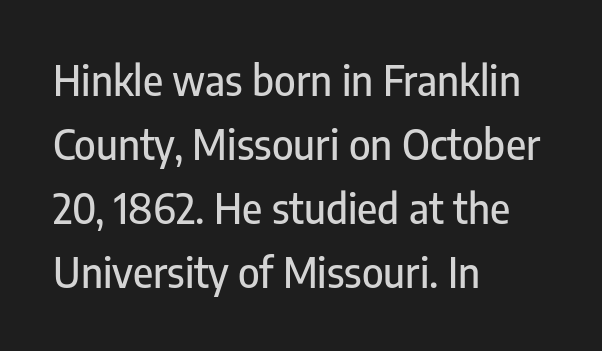
This sample uses an upright cut, with every glyph sitting square on the baseline. Any mark beneath the type? The region is blank. Reading down the column, the eye jumps a familiar distance to each next line. The letters advance in unequal steps, a hallmark of proportional type.
